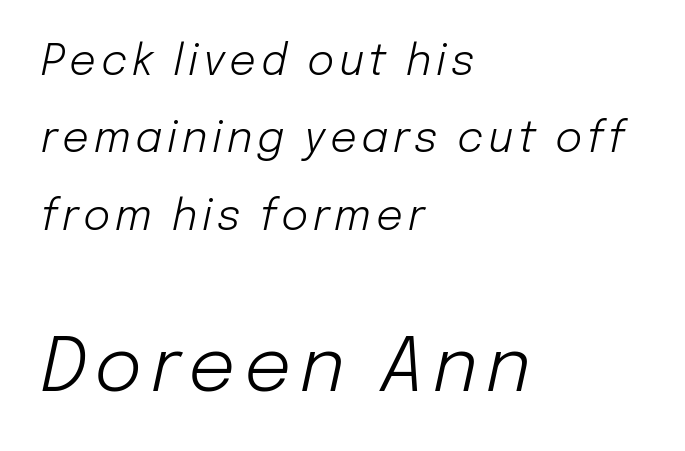
Q: Is the text bold? A: No.
Q: Is the text italic (slanted)? A: Yes, it leans right by about 12 degrees.
Q: Is the text underlined? A: No.
Q: How is the paragraph aligned? A: Left-aligned.
Q: Which block of text is set in a larger size, the first (top) or the second (bottom)? A: The second (bottom) one.
Q: Width (condensed, normal, or wide)? A: Normal.
Q: Stroke contrast? A: Low.
Q: x-height? A: Medium.
Q: Monospaced? A: No.
